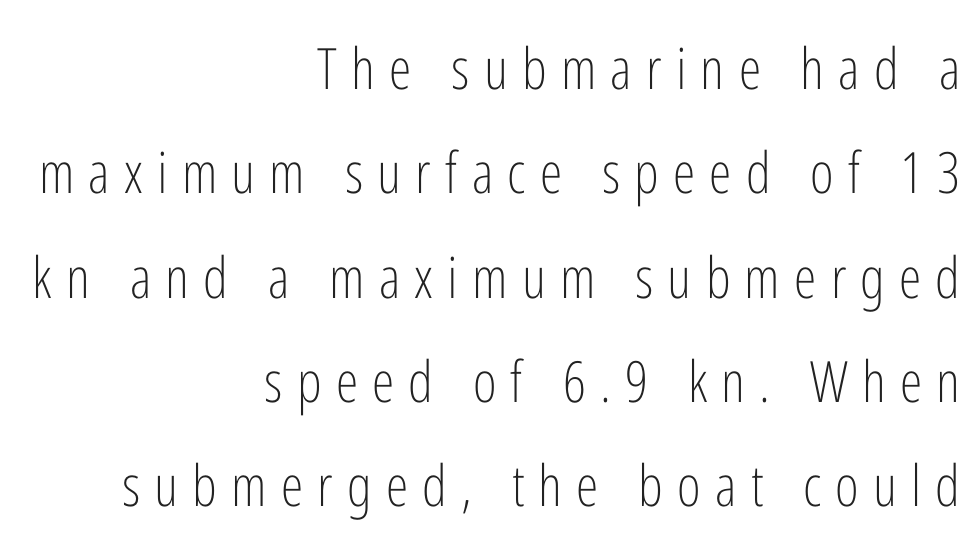
{"serif": "no", "italic": "no", "bold": "no", "weight": "light", "width": "condensed", "stroke_contrast": "low", "x_height": "medium", "monospaced": "no", "underline": "no", "align": "right", "line_spacing_ratio": 1.83, "letter_spacing": "wide", "letter_spacing_em": 0.25, "glyph_px": 57}
